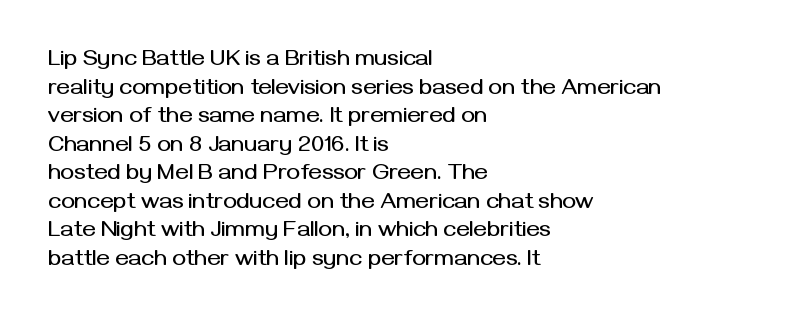
Q: Is the text italic (slanted)? A: No, it is upright.
Q: Is the text underlined? A: No.
Q: How is the paragraph aligned? A: Left-aligned.
Q: Is the spacing between letters normal or unusually wide? A: Normal.
